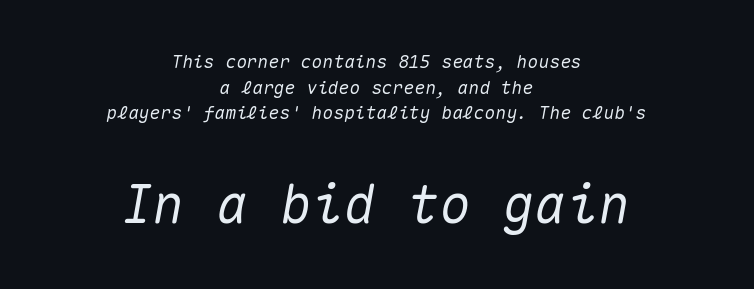
The image shows 53 px text type, italic (leaning right), monospaced; set centered, normal line spacing (1.42x), normal letter spacing, not underlined; the second (bottom) block is 2.94x larger; medium stroke contrast and a medium x-height.
